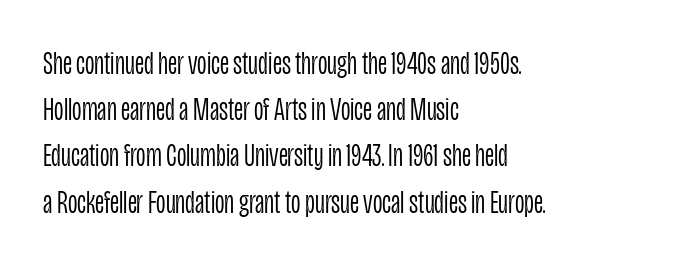
Q: Is the text bold? A: No.
Q: Is the text italic (slanted)? A: No, it is upright.
Q: Is the typeface a serif or a sans-serif typeface? A: Sans-serif.
Q: Is the text underlined? A: No.
Q: How is the paragraph aligned? A: Left-aligned.
Q: Is the spacing between letters normal or unusually wide? A: Normal.
Q: Is the spacing between lines tight, normal or loose? A: Normal.
Q: Width (condensed, normal, or wide)? A: Condensed.
Q: Stroke contrast? A: Low.
Q: x-height? A: Large.
Q: Monospaced? A: No.
